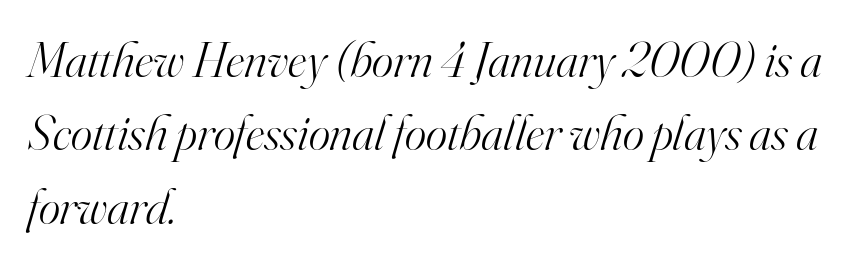
Q: Is the text bold? A: No.
Q: Is the text italic (slanted)? A: Yes, it leans right by about 16 degrees.
Q: Is the typeface a serif or a sans-serif typeface? A: Serif.
Q: Is the text underlined? A: No.
Q: How is the paragraph aligned? A: Left-aligned.
Q: Is the spacing between letters normal or unusually wide? A: Normal.
Q: Is the spacing between lines tight, normal or loose? A: Normal.
Q: Width (condensed, normal, or wide)? A: Normal.
Q: Stroke contrast? A: High.
Q: x-height? A: Small.
Q: Monospaced? A: No.
